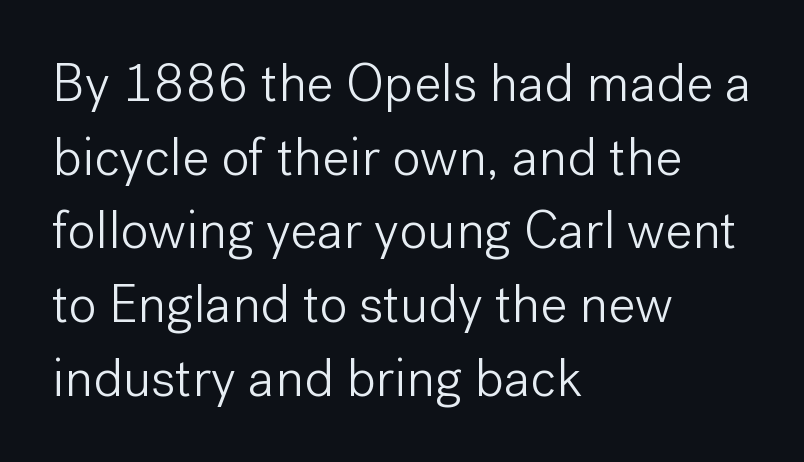
{"serif": "no", "italic": "no", "bold": "no", "weight": "light", "width": "normal", "stroke_contrast": "low", "x_height": "medium", "monospaced": "no", "underline": "no", "align": "left", "line_spacing": "normal", "line_spacing_ratio": 1.39, "letter_spacing": "normal", "letter_spacing_em": 0.0, "glyph_px": 53}
